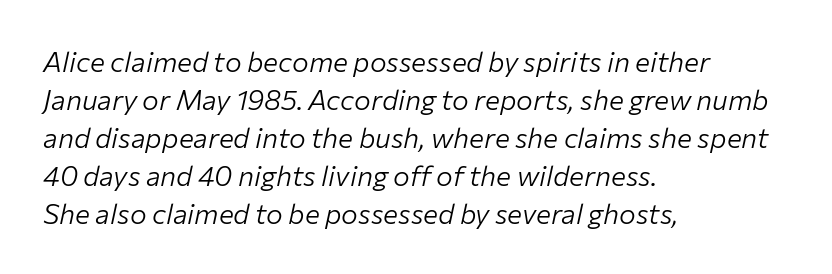
Q: Is the text bold? A: No.
Q: Is the text italic (slanted)? A: Yes, it leans right by about 12 degrees.
Q: Is the text underlined? A: No.
Q: How is the paragraph aligned? A: Left-aligned.
Q: Is the spacing between letters normal or unusually wide? A: Normal.
Q: Is the spacing between lines tight, normal or loose? A: Normal.
Q: Width (condensed, normal, or wide)? A: Normal.
Q: Stroke contrast? A: Low.
Q: x-height? A: Medium.
Q: Monospaced? A: No.
